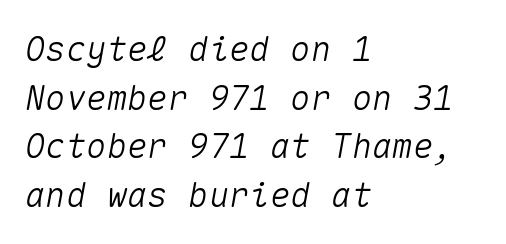
Every character here occupies the same horizontal width, giving the sample a typewriter-like rhythm. In CSS terms this would be text-align: left. Unmarked baselines from the first word to the last. Glyph-to-glyph distance matches everyday printed text. The block of text has a typical density, with ordinary space between rows.
